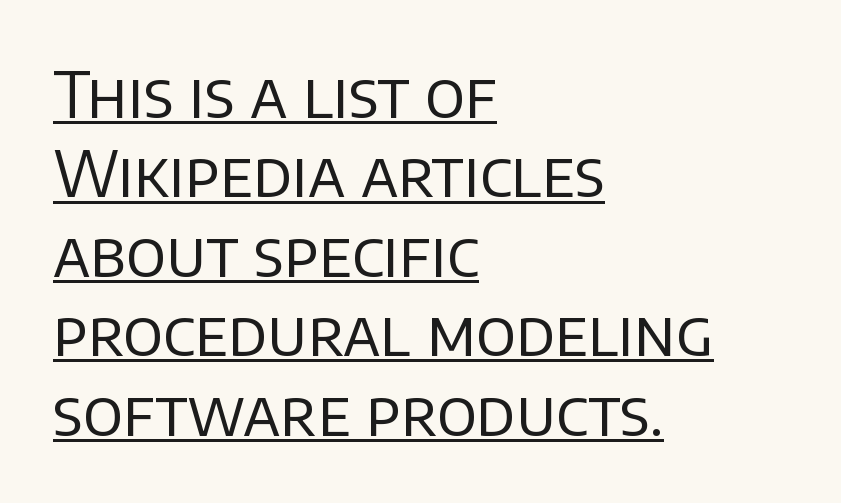
{"serif": "no", "italic": "no", "bold": "no", "weight": "regular", "width": "normal", "stroke_contrast": "low", "x_height": "large", "monospaced": "no", "underline": "yes", "align": "left", "line_spacing": "normal", "line_spacing_ratio": 1.26, "letter_spacing": "normal", "letter_spacing_em": 0.0, "glyph_px": 63}
